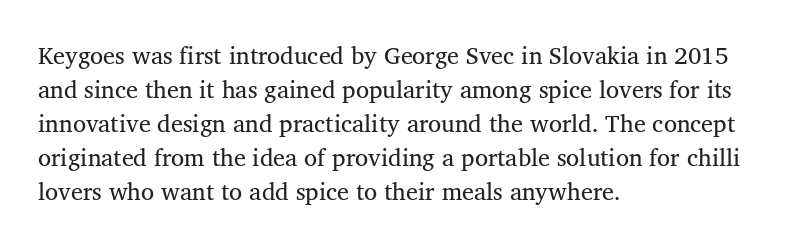
Q: Is the text underlined? A: No.
Q: How is the paragraph aligned? A: Left-aligned.
Q: Is the spacing between letters normal or unusually wide? A: Normal.
Q: Is the spacing between lines tight, normal or loose? A: Normal.
